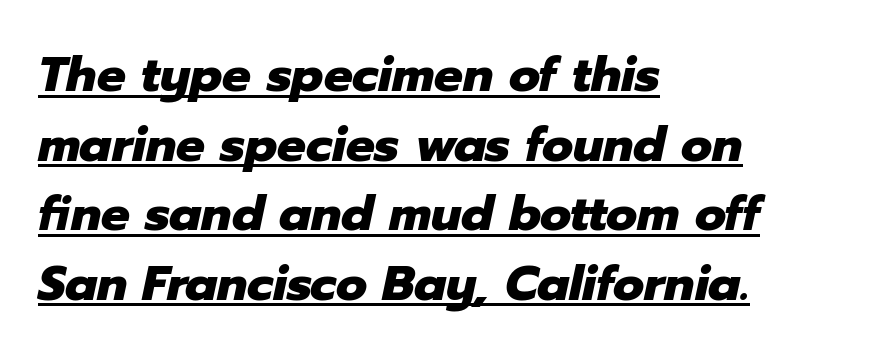
The image shows 48 px heavy type, italic (leaning right); set left-aligned, normal line spacing (1.45x), normal letter spacing, underlined; low stroke contrast and a medium x-height.
